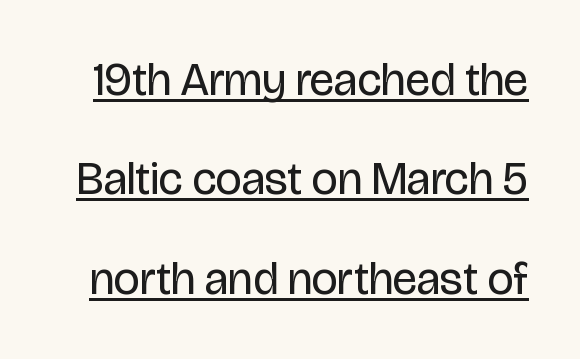
The image shows 46 px regular-weight, condensed sans-serif type, upright; set loose line spacing (2.16x), normal letter spacing, underlined; low stroke contrast and a large x-height.
